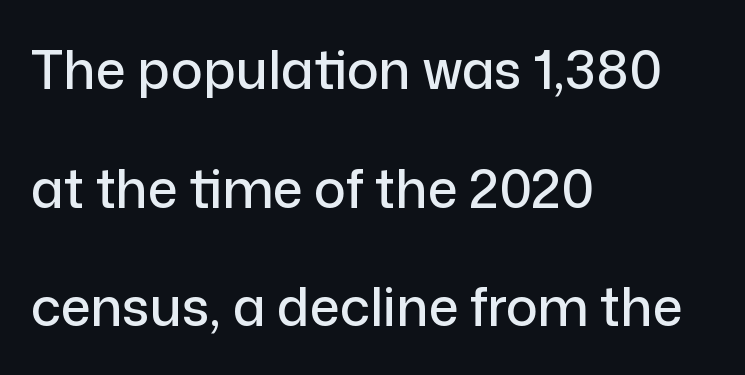
The image shows 53 px sans-serif type, upright; set left-aligned, loose line spacing (2.24x), normal letter spacing, not underlined; low stroke contrast and a medium x-height.
